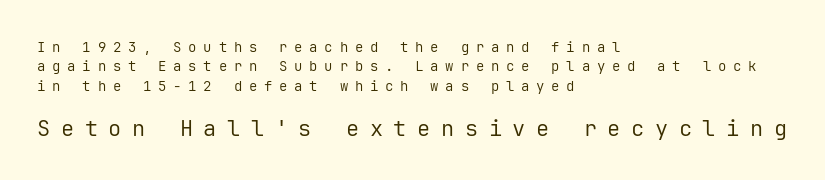
The image shows 22 px text type, upright; set left-aligned, normal line spacing (1.38x), unusually wide letter spacing (+0.48 em), not underlined; the second (bottom) block is 1.57x larger.
